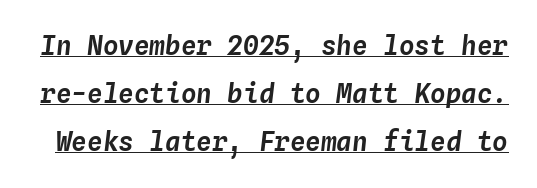
{"italic": "yes", "lean": "right", "slant_degrees": 4, "underline": "yes", "line_spacing_ratio": 1.85, "letter_spacing": "normal", "letter_spacing_em": 0.0, "glyph_px": 26}
